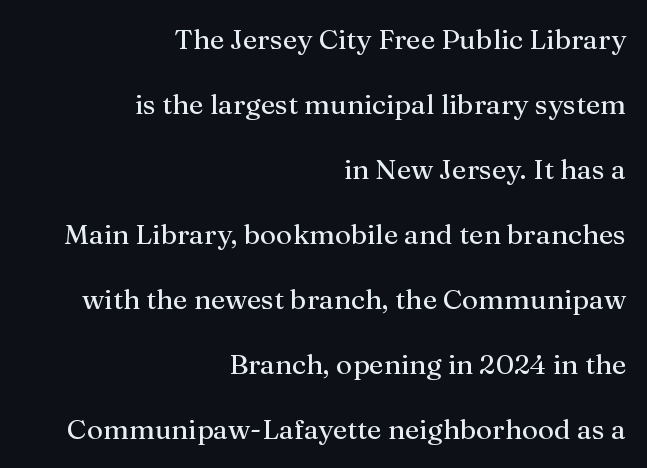
{"serif": "yes", "italic": "no", "bold": "no", "weight": "regular", "width": "normal", "stroke_contrast": "medium", "x_height": "medium", "monospaced": "no", "underline": "no", "align": "right", "line_spacing": "loose", "line_spacing_ratio": 2.32, "letter_spacing": "normal", "letter_spacing_em": 0.0, "glyph_px": 28}
